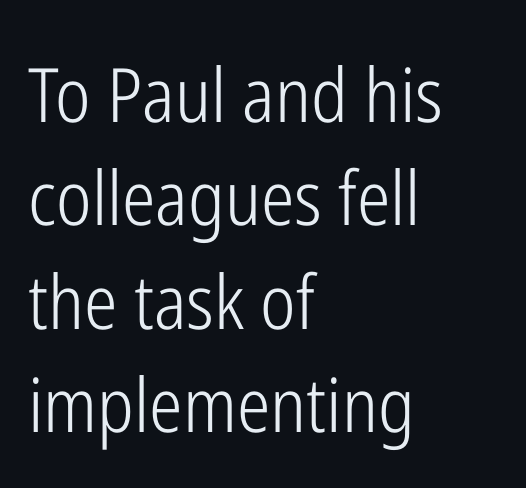
Q: Is the text bold? A: No.
Q: Is the text italic (slanted)? A: No, it is upright.
Q: Is the typeface a serif or a sans-serif typeface? A: Sans-serif.
Q: Is the text underlined? A: No.
Q: How is the paragraph aligned? A: Left-aligned.
Q: Is the spacing between letters normal or unusually wide? A: Normal.
Q: Is the spacing between lines tight, normal or loose? A: Normal.
Q: Width (condensed, normal, or wide)? A: Condensed.
Q: Stroke contrast? A: Low.
Q: x-height? A: Medium.
Q: Monospaced? A: No.
